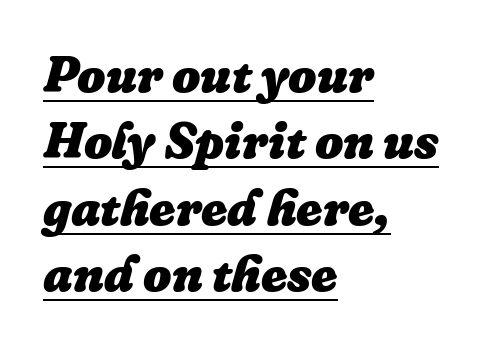
Note the varied advance widths — an 'i' is clearly narrower than an 'm'. This is heavy type, rendered in bold. The vertical gap from one line to the next is medium. The string is rendered with underlining switched on.
